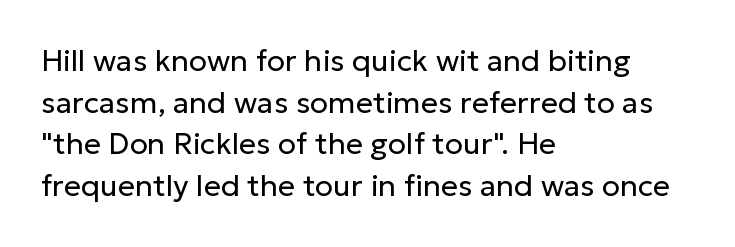
The image shows 30 px regular-weight sans-serif type, upright; set left-aligned, normal line spacing (1.39x), normal letter spacing, not underlined; low stroke contrast and a medium x-height.
